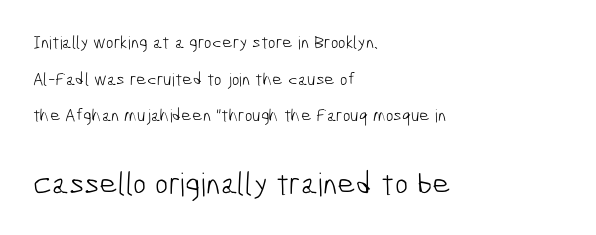
The image shows 32 px light, condensed sans-serif type; set left-aligned, loose line spacing (2.03x), normal letter spacing, not underlined; the second (bottom) block is 1.78x larger; low stroke contrast and a medium x-height.
